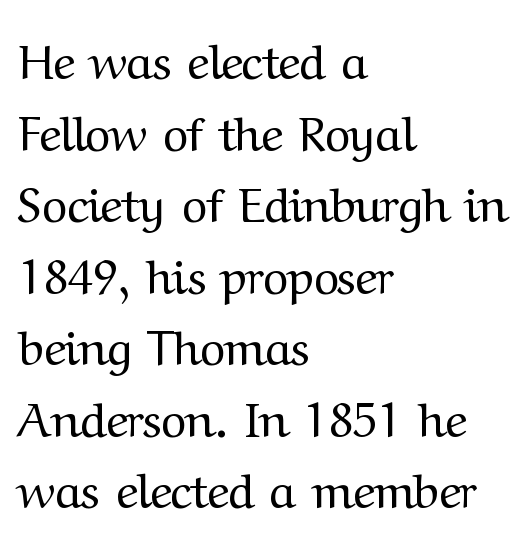
{"serif": "yes", "italic": "no", "bold": "no", "weight": "regular", "width": "normal", "stroke_contrast": "medium", "x_height": "medium", "monospaced": "no", "underline": "no", "align": "left", "line_spacing": "normal", "line_spacing_ratio": 1.46, "letter_spacing": "normal", "letter_spacing_em": 0.0, "glyph_px": 49}
